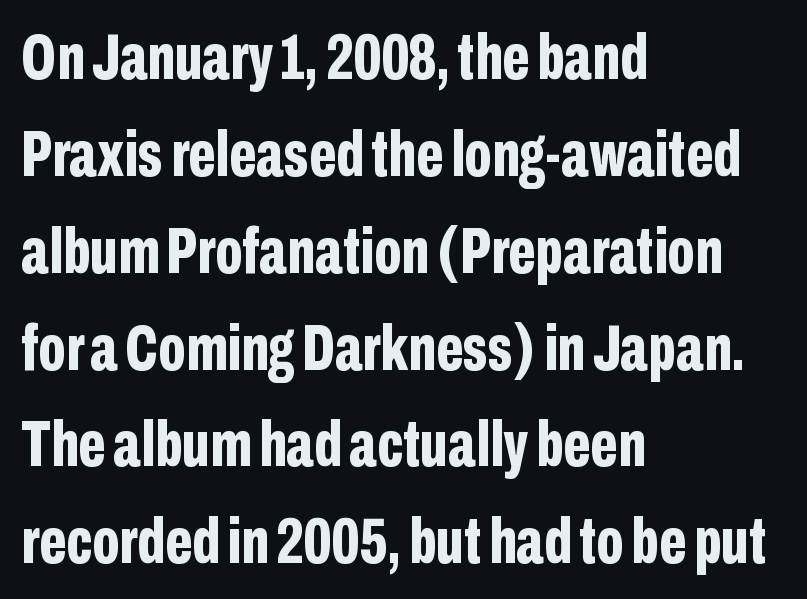
Descenders hang freely into open space. The rendering anchors every line to the left-hand side. The vertical gap from one line to the next is medium. Characters remain perfectly vertical along every line.
